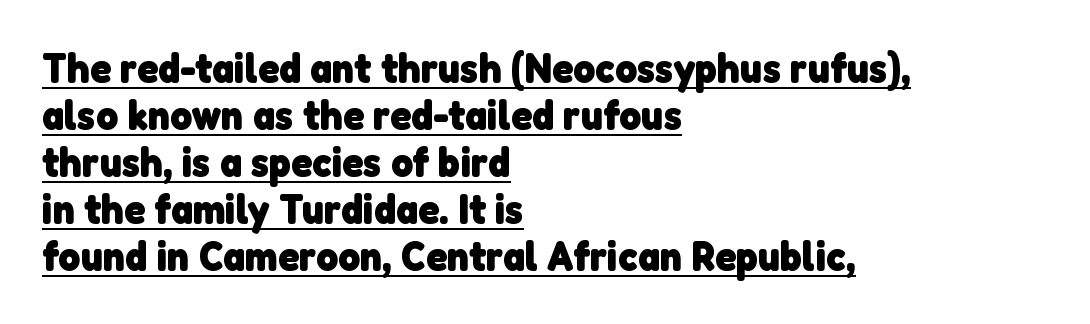
{"serif": "no", "bold": "yes", "weight": "heavy", "width": "normal", "stroke_contrast": "low", "x_height": "medium", "monospaced": "no", "underline": "yes", "align": "left", "line_spacing": "tight", "line_spacing_ratio": 1.12, "letter_spacing": "normal", "letter_spacing_em": 0.0, "glyph_px": 42}
